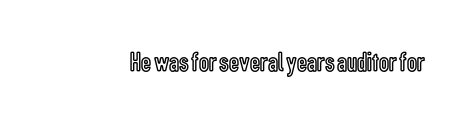
{"italic": "no", "width": "condensed", "x_height": "medium", "monospaced": "no", "underline": "no", "letter_spacing": "normal", "letter_spacing_em": 0.0, "glyph_px": 28}
